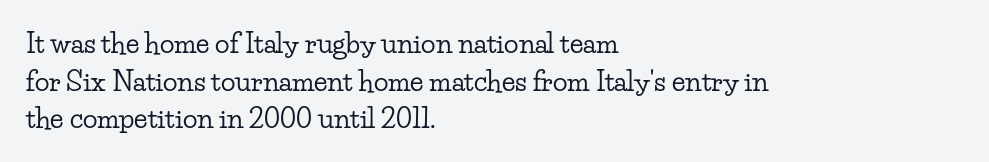
Plain, unruled lines of type. The lines in this sample share a left origin and differ only in where they stop. The specimen reads as upright at a glance. Letter spacing: default. If you measured baseline to baseline, you'd find a middling distance.
